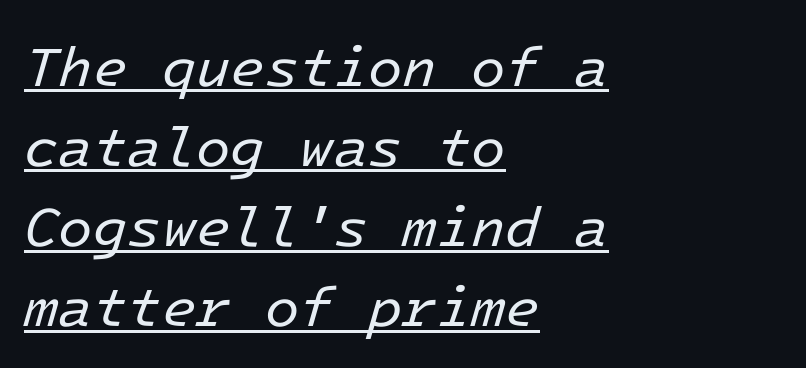
The image shows 56 px regular-weight type, italic (leaning right), monospaced; set left-aligned, normal line spacing (1.43x), normal letter spacing, underlined; low stroke contrast and a medium x-height.
